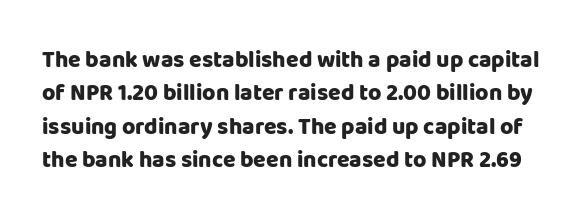
Do the letters lean? They stand straight. This sample uses plain, unmodified letter spacing. Set as a true bold cut, around the 700 mark. The space directly below the letters is spotless. Whoever set this chose a conventional vertical rhythm.
